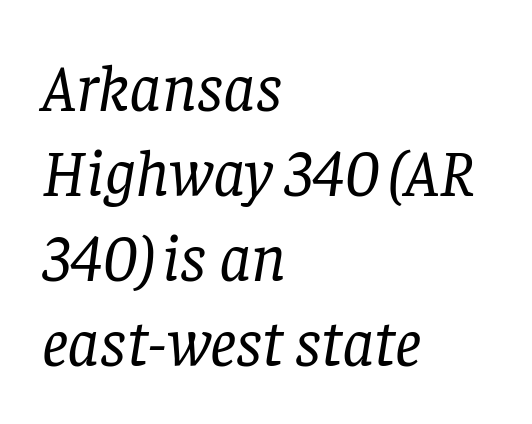
{"serif": "yes", "italic": "yes", "lean": "right", "slant_degrees": 8, "bold": "no", "weight": "regular", "width": "normal", "stroke_contrast": "low", "x_height": "large", "monospaced": "no", "underline": "no", "align": "left", "line_spacing": "normal", "line_spacing_ratio": 1.29, "letter_spacing": "normal", "letter_spacing_em": 0.0, "glyph_px": 66}
